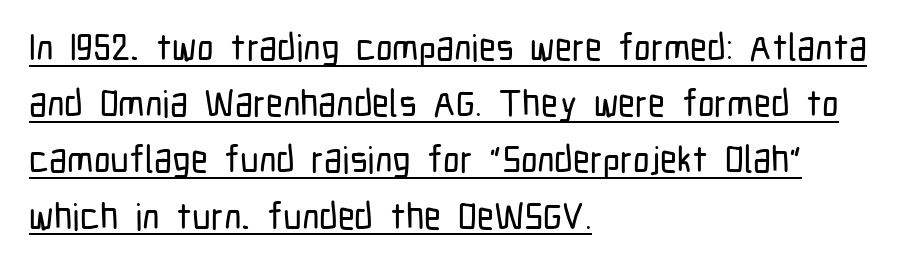
The image shows 37 px condensed sans-serif type, upright; set left-aligned, normal line spacing (1.52x), normal letter spacing, underlined; low stroke contrast and a medium x-height.
